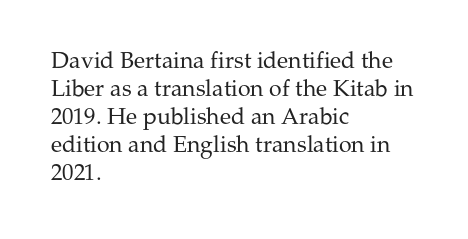
Every stem runs plumb, perpendicular to the baseline. Layout note: lines flush left. Decoration check: the copy has no underline. Short note: letters normally spaced.
